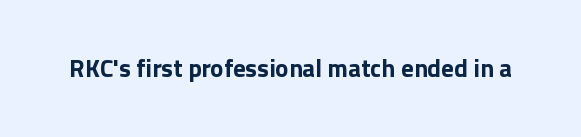
Q: Is the text bold? A: Yes.
Q: Is the text italic (slanted)? A: No, it is upright.
Q: Is the text underlined? A: No.
Q: Is the spacing between letters normal or unusually wide? A: Normal.
